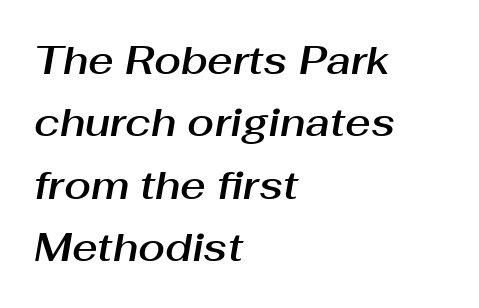
{"italic": "yes", "lean": "right", "slant_degrees": 10, "width": "normal", "stroke_contrast": "medium", "x_height": "medium", "monospaced": "no", "underline": "no", "align": "left", "line_spacing": "normal", "line_spacing_ratio": 1.6, "letter_spacing": "normal", "letter_spacing_em": 0.0, "glyph_px": 39}
